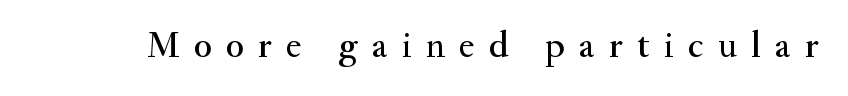
Q: Is the text italic (slanted)? A: No, it is upright.
Q: Is the typeface a serif or a sans-serif typeface? A: Serif.
Q: Is the text underlined? A: No.
Q: Is the spacing between letters normal or unusually wide? A: Unusually wide.
Q: Width (condensed, normal, or wide)? A: Normal.
Q: Stroke contrast? A: Medium.
Q: x-height? A: Small.
Q: Monospaced? A: No.
